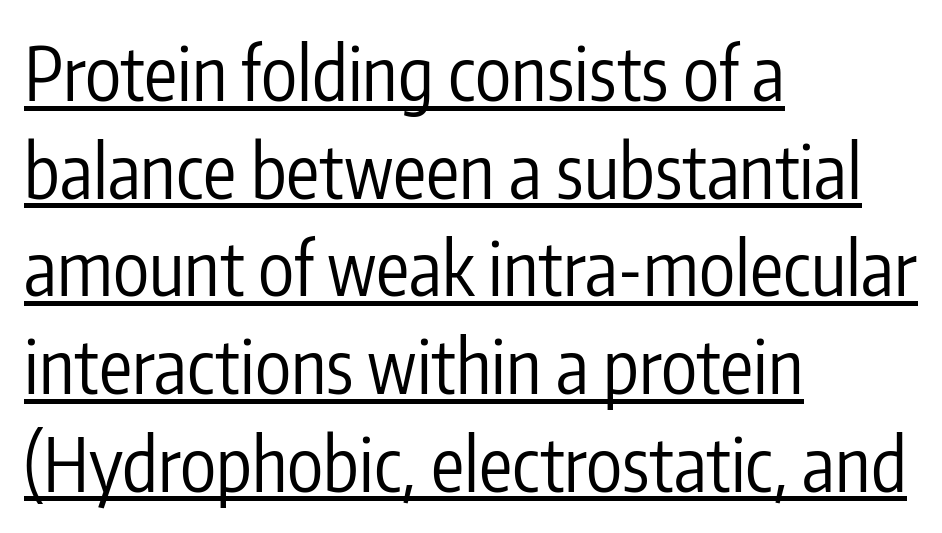
{"serif": "no", "italic": "no", "bold": "no", "weight": "regular", "width": "condensed", "stroke_contrast": "low", "x_height": "medium", "monospaced": "no", "underline": "yes", "align": "left", "line_spacing": "normal", "line_spacing_ratio": 1.32, "letter_spacing": "normal", "letter_spacing_em": 0.0, "glyph_px": 74}
